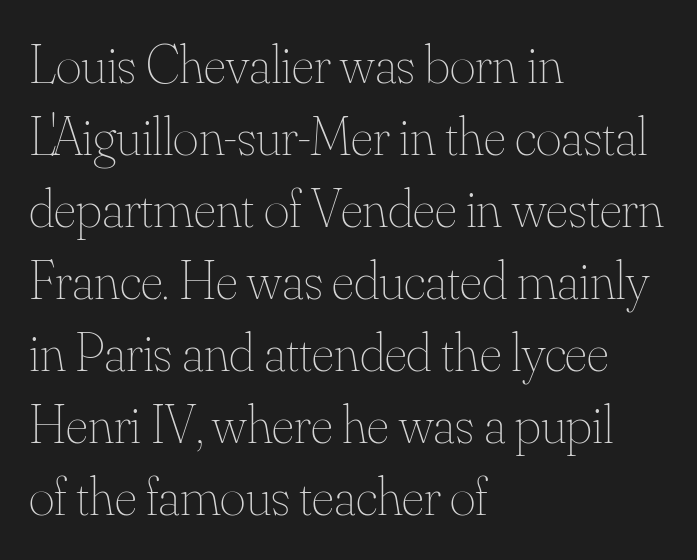
Q: Is the text bold? A: No.
Q: Is the text italic (slanted)? A: No, it is upright.
Q: Is the text underlined? A: No.
Q: How is the paragraph aligned? A: Left-aligned.
Q: Is the spacing between letters normal or unusually wide? A: Normal.
Q: Is the spacing between lines tight, normal or loose? A: Normal.
Q: Width (condensed, normal, or wide)? A: Normal.
Q: Stroke contrast? A: Medium.
Q: x-height? A: Small.
Q: Monospaced? A: No.
